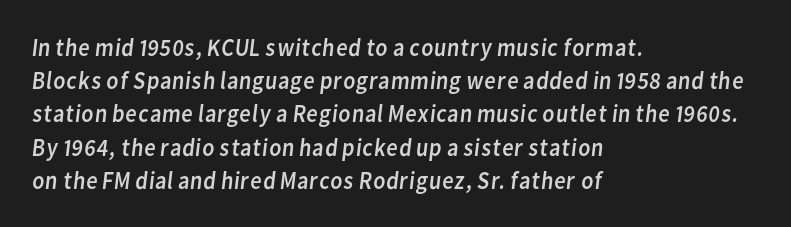
Q: Is the text bold? A: No.
Q: Is the text underlined? A: No.
Q: How is the paragraph aligned? A: Left-aligned.
Q: Is the spacing between letters normal or unusually wide? A: Normal.
Q: Is the spacing between lines tight, normal or loose? A: Normal.
